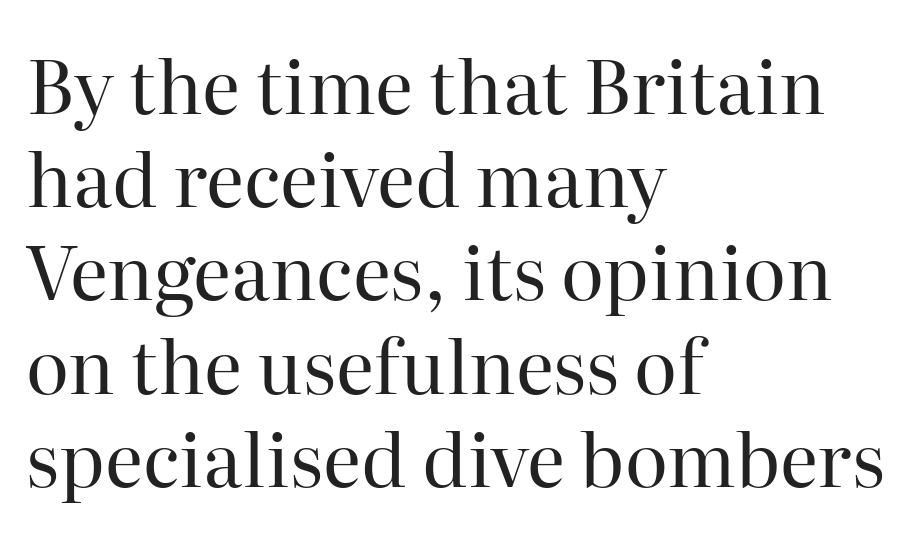
{"serif": "yes", "italic": "no", "bold": "no", "weight": "regular", "width": "normal", "stroke_contrast": "high", "x_height": "medium", "monospaced": "no", "underline": "no", "align": "left", "line_spacing": "normal", "line_spacing_ratio": 1.26, "letter_spacing": "normal", "letter_spacing_em": 0.0, "glyph_px": 74}
